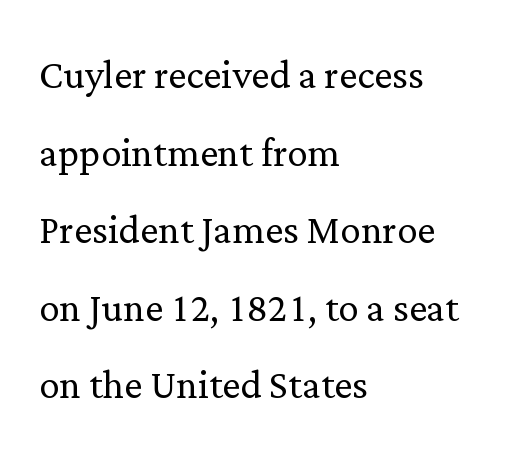
This sample is left-justified, so line endings fall wherever the words run out. Observe the ordinary spacing: letters are neighbours, not strangers. This is roman type, the default non-slanted kind. The text was rendered using a seriffed face with decorative stroke endings. Do the characters align in a grid? No, the font is proportional.
